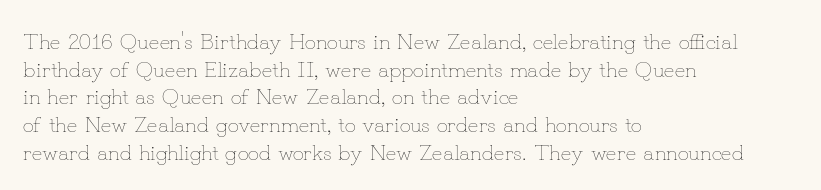
The typeface has the unassuming heft of standard copy or less. Vertical strokes here are truly vertical. A clean baseline with only descenders dipping below it. Default kerning and tracking; the words read as compact shapes.
